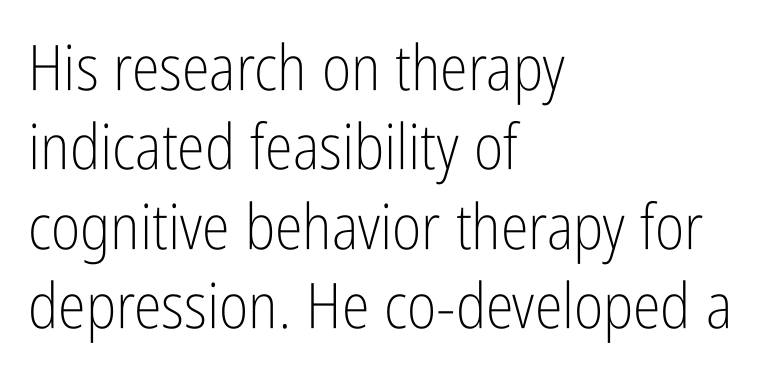
Q: Is the text bold? A: No.
Q: Is the text italic (slanted)? A: No, it is upright.
Q: Is the typeface a serif or a sans-serif typeface? A: Sans-serif.
Q: Is the text underlined? A: No.
Q: How is the paragraph aligned? A: Left-aligned.
Q: Is the spacing between letters normal or unusually wide? A: Normal.
Q: Is the spacing between lines tight, normal or loose? A: Normal.
Q: Width (condensed, normal, or wide)? A: Condensed.
Q: Stroke contrast? A: Low.
Q: x-height? A: Medium.
Q: Monospaced? A: No.
